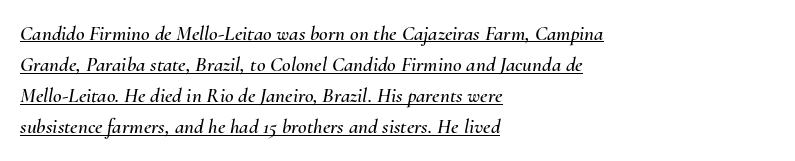
Here the glyphs are tracked normally, forming tight word shapes. The setting favours the left margin, as ordinary paragraphs usually do. The passage shown is underscored from start to finish. Compared with ordinary roman type, these characters are visibly tilted. This sample keeps an unexceptional amount of space between lines.
